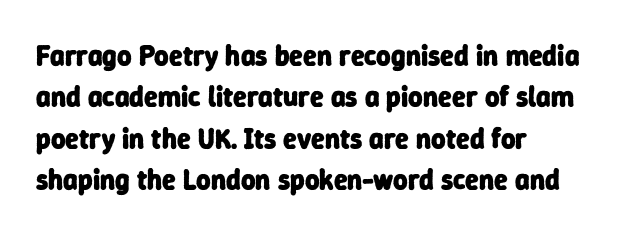
Q: Is the text bold? A: Yes.
Q: Is the typeface a serif or a sans-serif typeface? A: Sans-serif.
Q: Is the text underlined? A: No.
Q: How is the paragraph aligned? A: Left-aligned.
Q: Is the spacing between letters normal or unusually wide? A: Normal.
Q: Is the spacing between lines tight, normal or loose? A: Normal.
Q: Width (condensed, normal, or wide)? A: Normal.
Q: Stroke contrast? A: Low.
Q: x-height? A: Medium.
Q: Monospaced? A: No.
